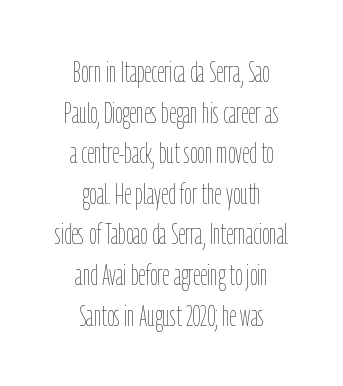
{"italic": "no", "bold": "no", "weight": "thin", "width": "condensed", "stroke_contrast": "low", "x_height": "medium", "monospaced": "no", "underline": "no", "align": "center", "line_spacing": "normal", "line_spacing_ratio": 1.4, "letter_spacing": "normal", "letter_spacing_em": 0.0, "glyph_px": 29}
